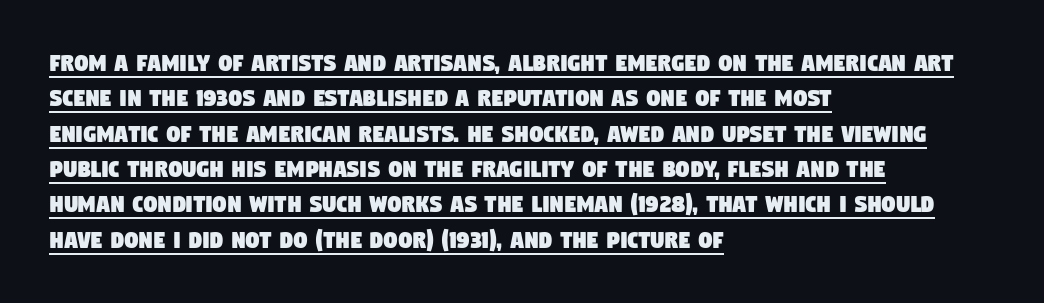
The rendered words wear a rule along their underside. Does extra space separate the letters? No, they use regular spacing. The setting favours the left margin, as ordinary paragraphs usually do. Horizontal bands of white between lines are of average thickness.
